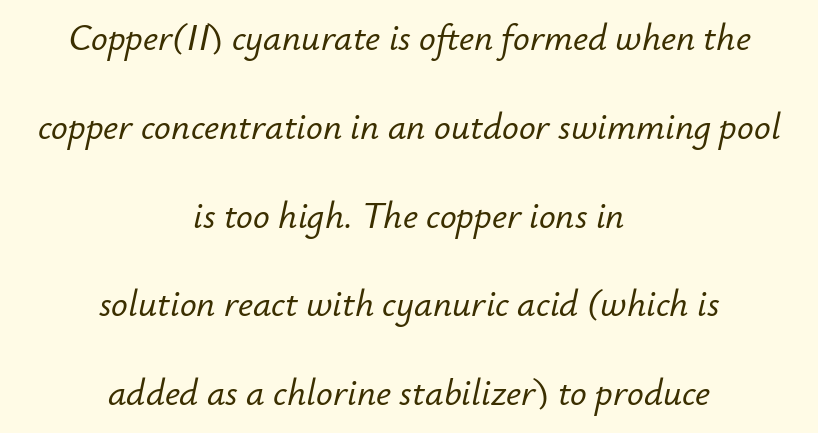
Students, observe: this is what heavily led, spacious text looks like. Default kerning and tracking; the words read as compact shapes. The letters advance in unequal steps, a hallmark of proportional type. The glyphs are unaccompanied by any horizontal stroke below them.
